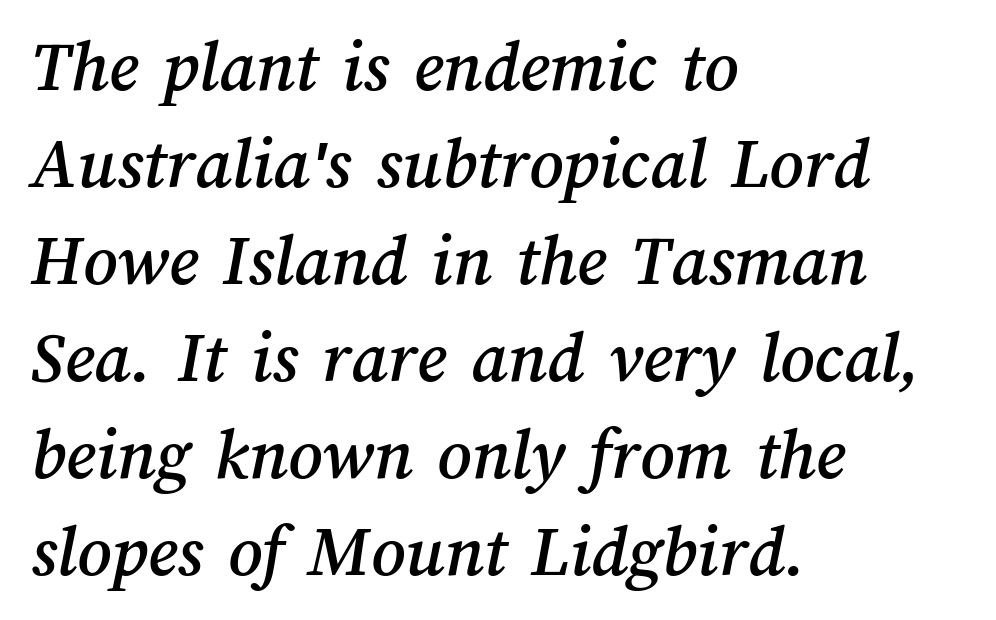
The image shows 74 px text type; set left-aligned, normal line spacing (1.31x), normal letter spacing, not underlined; medium stroke contrast and a medium x-height.
